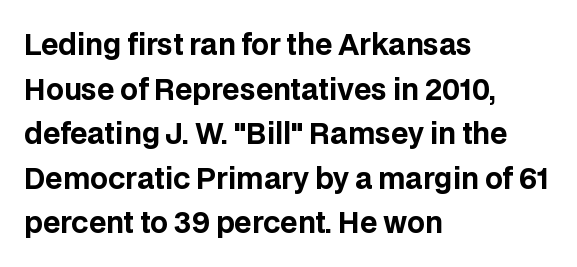
The rendering uses natural spacing where letterforms have individual widths. Just letters on the line, the space beneath them empty. The glyphs in this specimen are sans serif. Rows of type keep a routine distance in the vertical direction. The lettering stays uniformly vertical, giving the passage a roman look. The gaps between neighbouring characters are ordinary and unremarkable.
